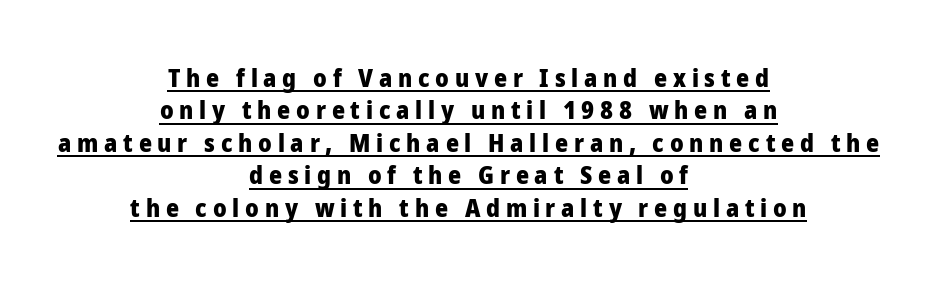
The image shows 25 px bold type, upright; set centered, normal line spacing (1.3x), unusually wide letter spacing (+0.23 em), underlined.
